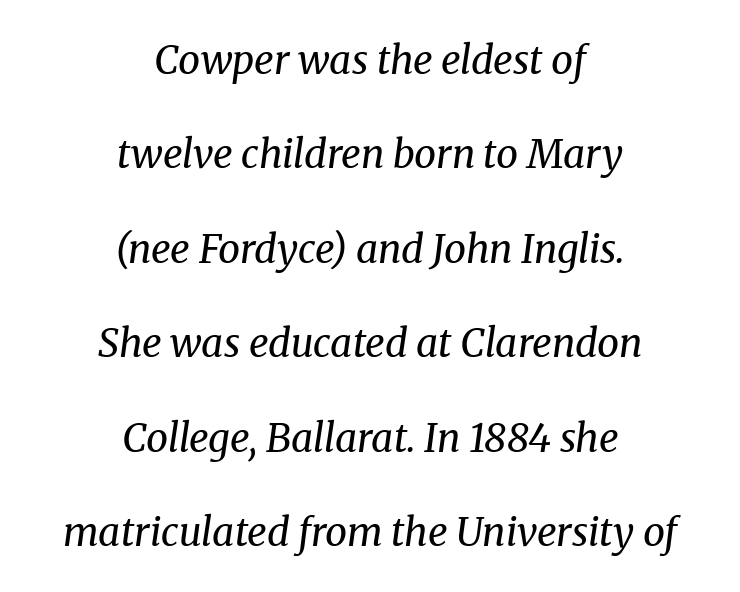
The lines in this sample share a center point and differ in where they start and stop. Weight: in the light-to-regular range. The face used here has a pronounced slope to its letters. Spacing between characters is what you'd get straight out of the box. The passage shown is typeset with a serif family. This sample has the flowing, uneven cadence of proportional lettering.
